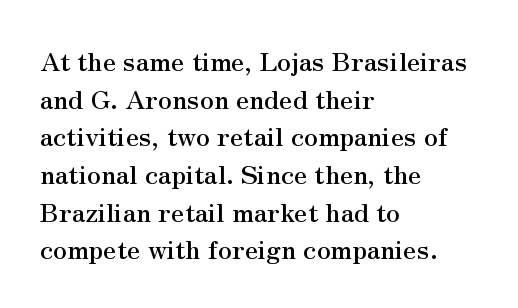
Q: Is the text italic (slanted)? A: No, it is upright.
Q: Is the text underlined? A: No.
Q: How is the paragraph aligned? A: Left-aligned.
Q: Is the spacing between letters normal or unusually wide? A: Normal.
Q: Is the spacing between lines tight, normal or loose? A: Normal.
